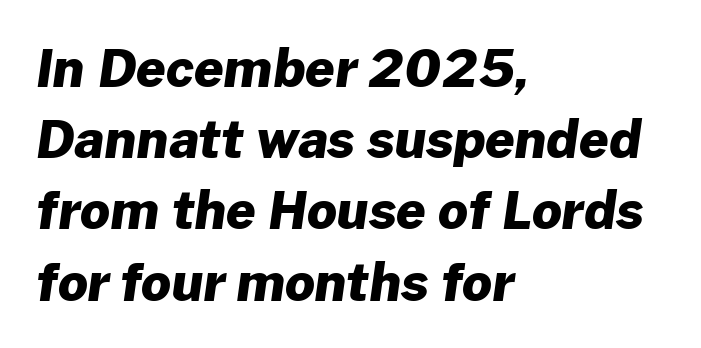
{"serif": "no", "bold": "yes", "weight": "heavy", "width": "normal", "stroke_contrast": "low", "x_height": "medium", "monospaced": "no", "underline": "no", "align": "left", "line_spacing": "normal", "line_spacing_ratio": 1.37, "letter_spacing": "normal", "letter_spacing_em": 0.0, "glyph_px": 52}
